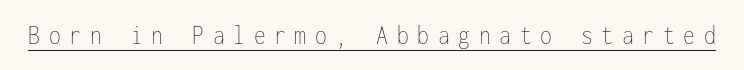
Q: Is the text bold? A: No.
Q: Is the text italic (slanted)? A: No, it is upright.
Q: Is the text underlined? A: Yes.
Q: Is the spacing between letters normal or unusually wide? A: Unusually wide.
